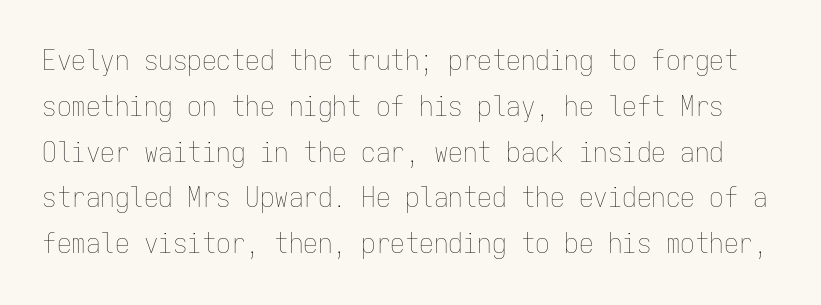
The image shows 29 px thin, condensed type, upright, monospaced; set normal line spacing (1.58x), normal letter spacing, not underlined; low stroke contrast and a medium x-height.
